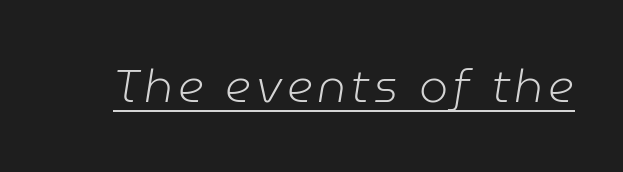
Q: Is the text bold? A: No.
Q: Is the text italic (slanted)? A: Yes, it leans right by about 9 degrees.
Q: Is the text underlined? A: Yes.
Q: Width (condensed, normal, or wide)? A: Normal.
Q: Stroke contrast? A: Low.
Q: x-height? A: Medium.
Q: Monospaced? A: No.
